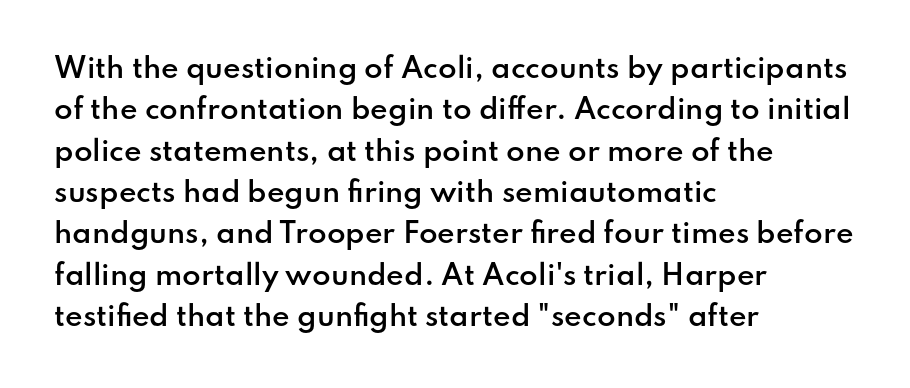
A student would call this left alignment; a typographer would say flush left, rag right. Line spacing here is normal. Tracking value appears to be zero — textbook default spacing. A typesetter would mark this as roman, not italic. Each glyph is drawn with semibold strokes, heavier than normal yet not fully bold. The strip under each line holds only bare page.
